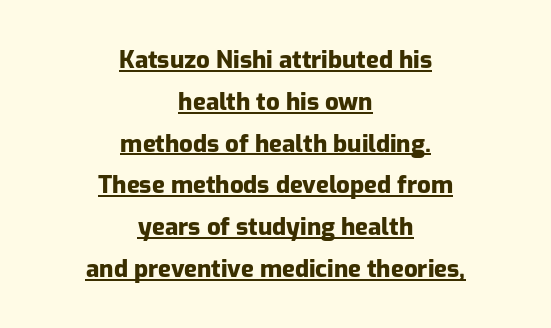
There is no visible air inserted between adjacent glyphs. These characters rest on top of a visible drawn line. Does the copy run flush right? No — it is centered line by line. You can tell it's not italic because the verticals are truly vertical. Pretty heavy lettering here — definitely bold.
